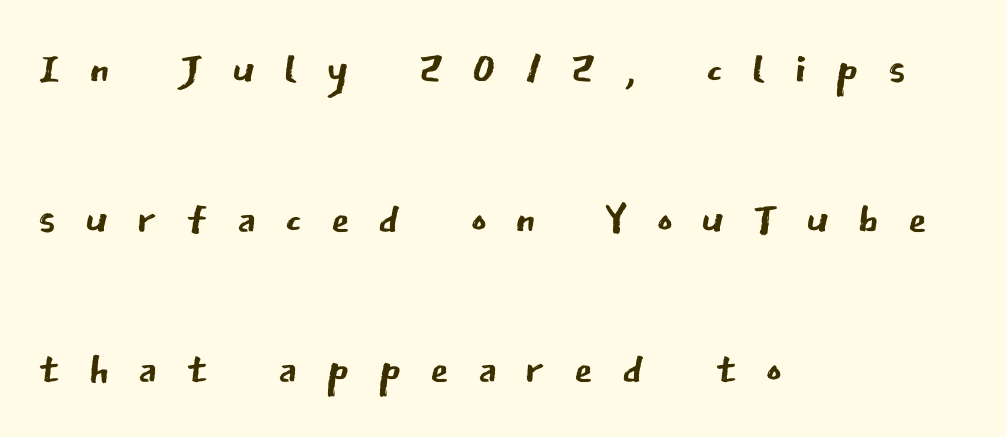
{"serif": "no", "italic": "no", "bold": "no", "weight": "regular", "width": "normal", "stroke_contrast": "low", "x_height": "medium", "monospaced": "no", "underline": "no", "align": "left", "line_spacing": "loose", "line_spacing_ratio": 2.5, "letter_spacing": "wide", "letter_spacing_em": 0.48, "glyph_px": 60}
